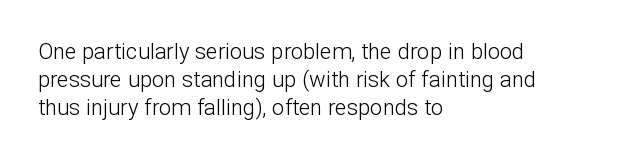
No extra ink here — the face is not bold. Students, observe: this is what conventionally led text looks like. Visually the block forms a straight wall on the left and a jagged coastline on the right. Clear beneath every line of the passage.
